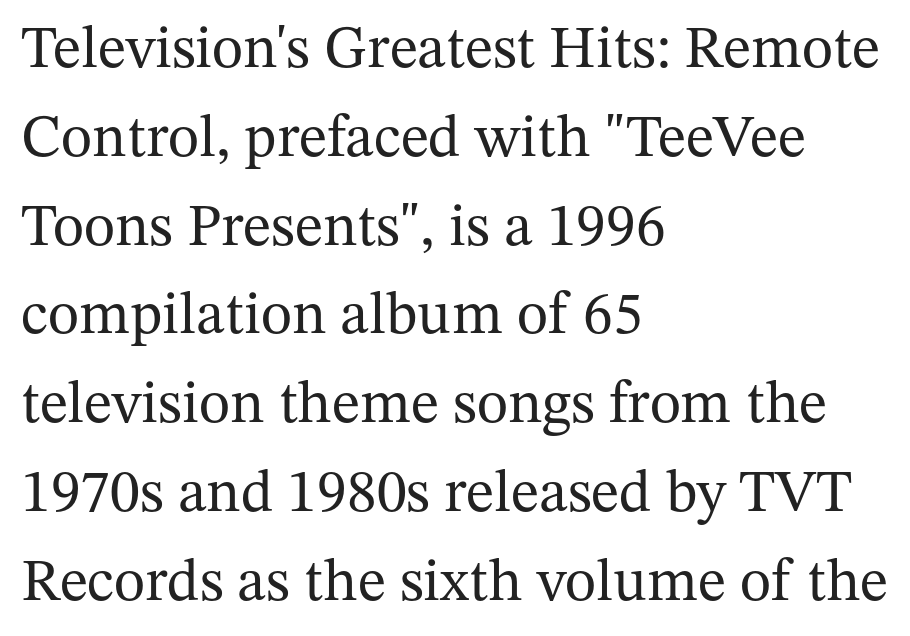
{"serif": "yes", "italic": "no", "bold": "no", "weight": "regular", "width": "normal", "stroke_contrast": "medium", "x_height": "medium", "monospaced": "no", "underline": "no", "align": "left", "line_spacing": "normal", "line_spacing_ratio": 1.48, "letter_spacing": "normal", "letter_spacing_em": 0.0, "glyph_px": 60}
